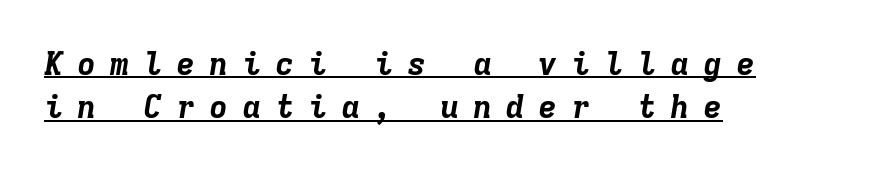
{"italic": "yes", "lean": "right", "slant_degrees": 9, "bold": "yes", "weight": "bold", "width": "normal", "stroke_contrast": "low", "x_height": "medium", "monospaced": "yes", "underline": "yes", "align": "left", "line_spacing": "normal", "line_spacing_ratio": 1.35, "letter_spacing": "wide", "letter_spacing_em": 0.43, "glyph_px": 32}
